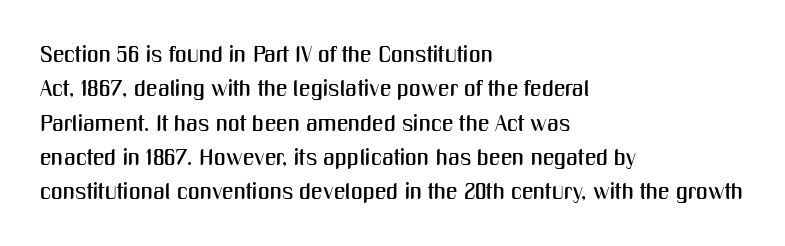
If you drew a ruler down the left edge, every line would touch it. Any mark beneath the type? The region is blank. Vertical spacing — default. It's the straight-up-and-down kind of type.
